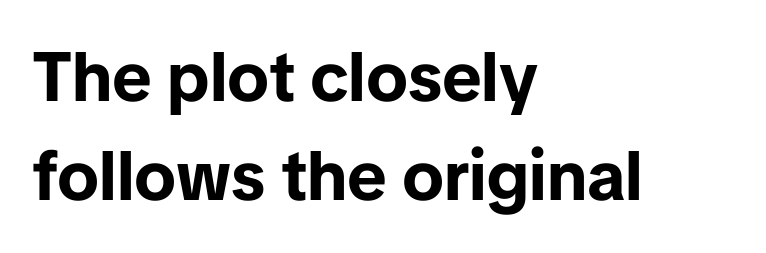
{"serif": "no", "italic": "no", "bold": "yes", "weight": "bold", "width": "normal", "stroke_contrast": "low", "x_height": "medium", "monospaced": "no", "underline": "no", "align": "left", "line_spacing": "normal", "line_spacing_ratio": 1.43, "letter_spacing": "normal", "letter_spacing_em": 0.0, "glyph_px": 69}
